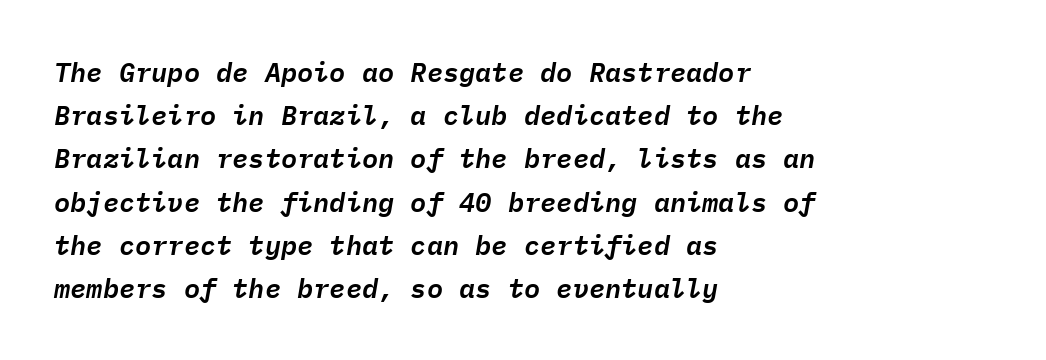
There is no visible air inserted between adjacent glyphs. The rendering applies a slant to the glyphs. Horizontal alignment here is leftward, the default for most running prose. The foot of each line stays bare and open. The block of text has a typical density, with ordinary space between rows.
